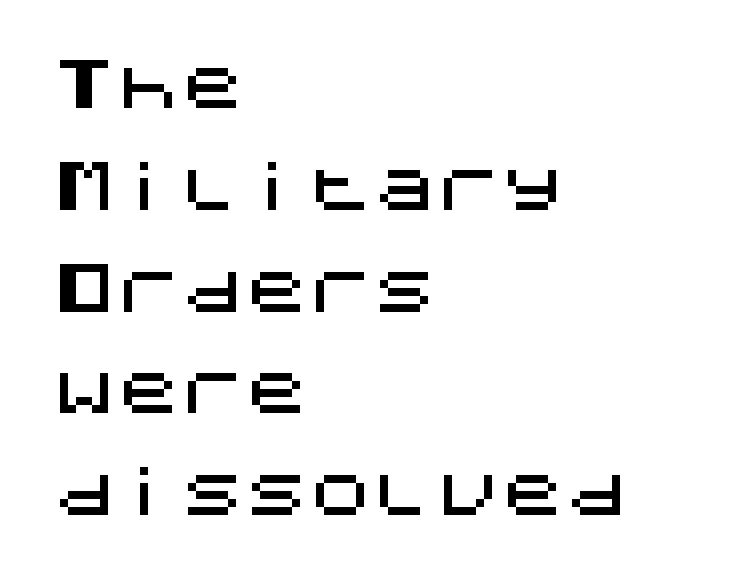
{"serif": "no", "italic": "no", "width": "normal", "stroke_contrast": "medium", "x_height": "large", "underline": "no", "align": "left", "line_spacing": "normal", "line_spacing_ratio": 1.59, "letter_spacing": "normal", "letter_spacing_em": 0.0, "glyph_px": 64}
